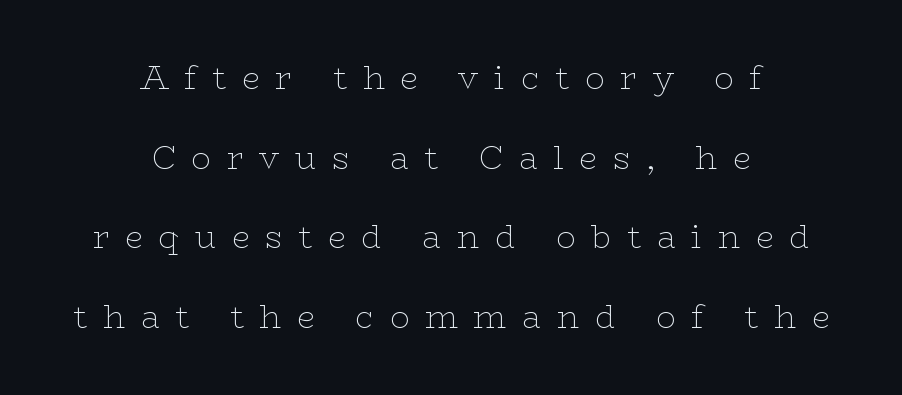
{"serif": "yes", "italic": "no", "bold": "no", "weight": "thin", "width": "wide", "stroke_contrast": "low", "x_height": "medium", "monospaced": "no", "underline": "no", "align": "center", "line_spacing": "loose", "line_spacing_ratio": 2.49, "letter_spacing": "wide", "letter_spacing_em": 0.49, "glyph_px": 32}
